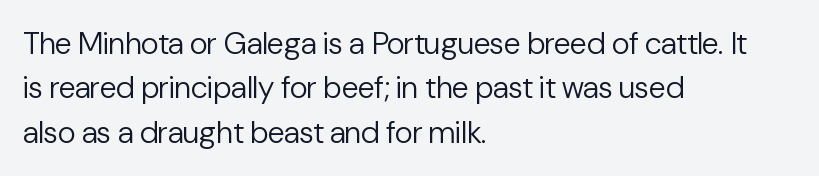
{"serif": "no", "italic": "no", "bold": "no", "weight": "regular", "width": "normal", "stroke_contrast": "low", "x_height": "medium", "monospaced": "no", "underline": "no", "align": "left", "line_spacing": "normal", "line_spacing_ratio": 1.43, "letter_spacing": "normal", "letter_spacing_em": 0.0, "glyph_px": 31}
